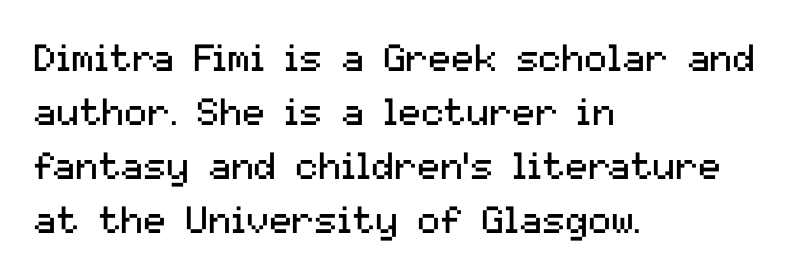
Proportional: the letters do not fall into vertical columns. A sans-serif font was chosen for this passage. Is there any slant? The stems are plumb. Quick note: underline off. Does extra space separate the letters? No, they use regular spacing. Leftover space on each line is placed entirely after the last word.
